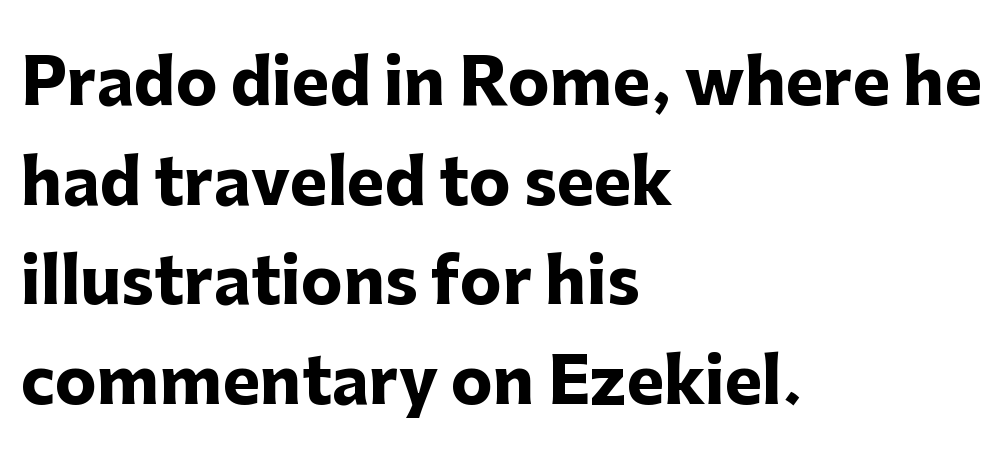
Q: Is the text bold? A: Yes.
Q: Is the text italic (slanted)? A: No, it is upright.
Q: Is the typeface a serif or a sans-serif typeface? A: Sans-serif.
Q: Is the text underlined? A: No.
Q: How is the paragraph aligned? A: Left-aligned.
Q: Is the spacing between letters normal or unusually wide? A: Normal.
Q: Is the spacing between lines tight, normal or loose? A: Normal.
Q: Width (condensed, normal, or wide)? A: Normal.
Q: Stroke contrast? A: Low.
Q: x-height? A: Medium.
Q: Monospaced? A: No.
